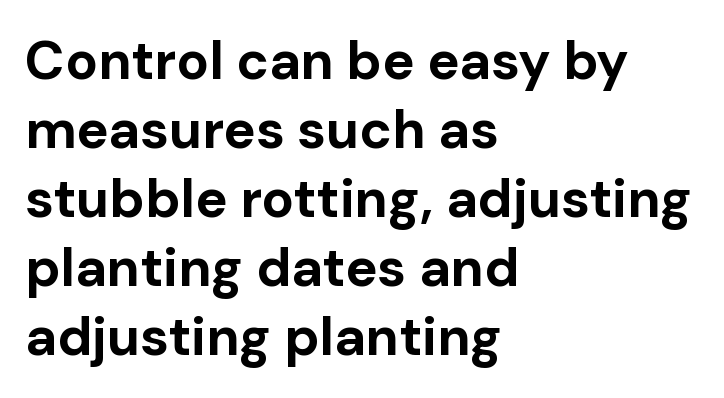
This is sans-serif lettering, the kind often seen on screens and signage. The font is running at its bold setting. The font's upright variant was chosen for this text. Varying glyph widths throughout — classic text-font behaviour.
